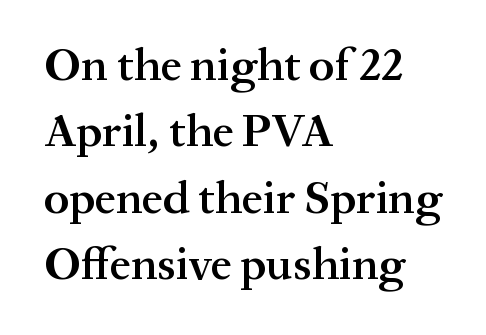
Q: Is the text bold? A: Semi-bold.
Q: Is the text italic (slanted)? A: No, it is upright.
Q: Is the typeface a serif or a sans-serif typeface? A: Serif.
Q: Is the text underlined? A: No.
Q: How is the paragraph aligned? A: Left-aligned.
Q: Is the spacing between letters normal or unusually wide? A: Normal.
Q: Is the spacing between lines tight, normal or loose? A: Normal.
Q: Width (condensed, normal, or wide)? A: Normal.
Q: Stroke contrast? A: Medium.
Q: x-height? A: Medium.
Q: Monospaced? A: No.
